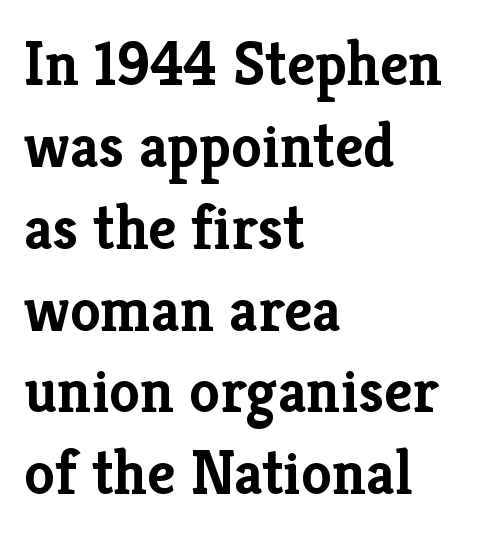
Underlining? Definitely not there. Notice how thick the strokes are: this is what a full bold looks like. Characters remain perfectly vertical along every line. This sample uses plain, unmodified letter spacing.
